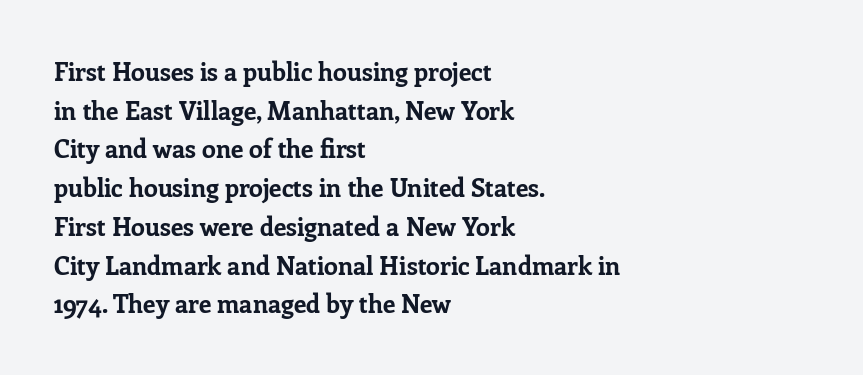
Lines of text with bare space underneath. Default kerning and tracking; the words read as compact shapes. Typeset ragged right — the left edge is the straight one. Regarding leading, the lines here are spaced in the standard way. Every stem runs plumb, perpendicular to the baseline.
